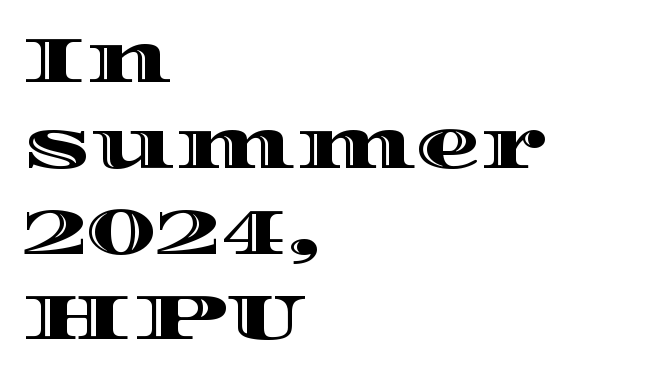
The specimen reads as upright at a glance. One-word summary of the alignment: left. Any mark beneath the type? The region is blank. The face used here is proportionally spaced, like ordinary book or web type. Evenly set lines give the paragraph a standard silhouette.
